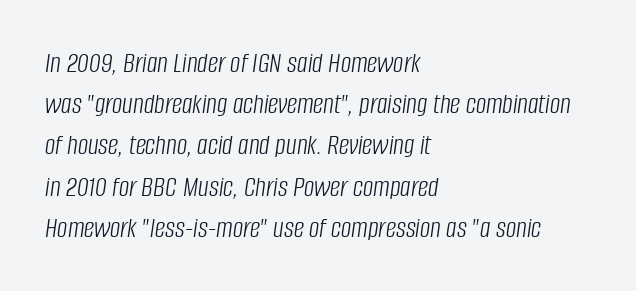
The image shows 29 px light, condensed type, italic (leaning right); set left-aligned, normal line spacing (1.42x), normal letter spacing, not underlined; low stroke contrast and a large x-height.
